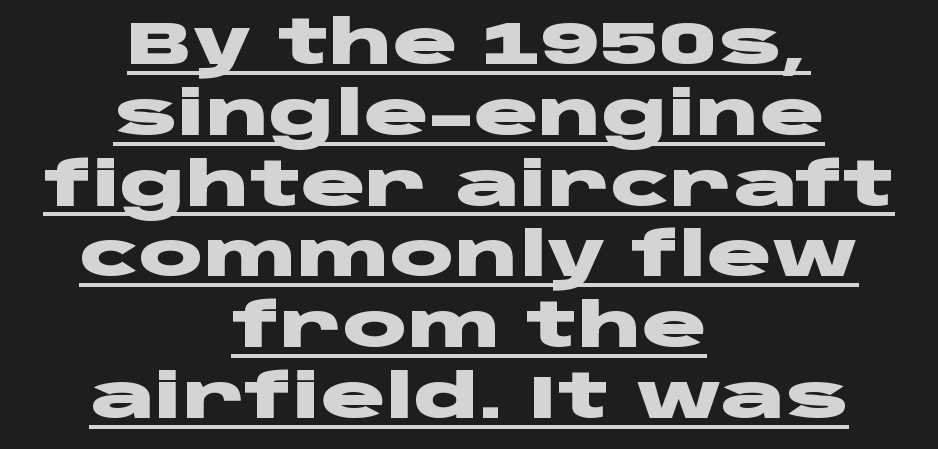
The image shows 60 px heavy, wide sans-serif type, upright; set centered, line spacing 1.18x, normal letter spacing, underlined; low stroke contrast and a large x-height.
